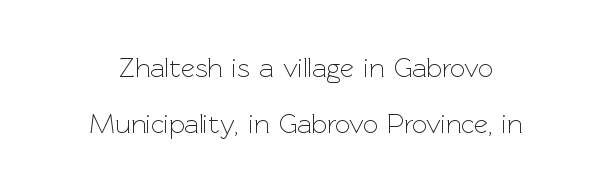
A clean baseline with only descenders dipping below it. One glance says open: line gaps are wider than usual. No letter is thick-stroked: the sample isn't bold. A roman cut, with each character standing at attention. Glyph-to-glyph distance matches everyday printed text.
